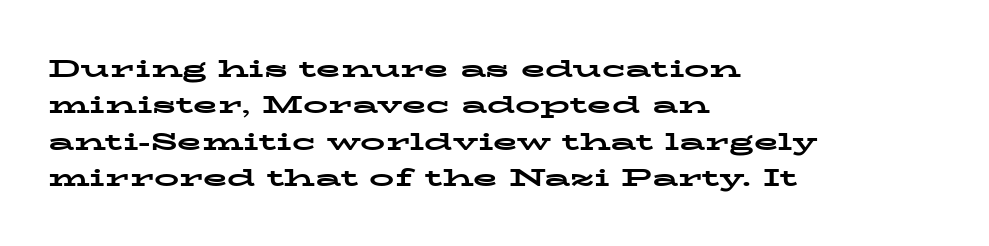
{"italic": "no", "bold": "yes", "underline": "no", "align": "left", "line_spacing": "normal", "line_spacing_ratio": 1.46, "letter_spacing": "normal", "letter_spacing_em": 0.0, "glyph_px": 25}
